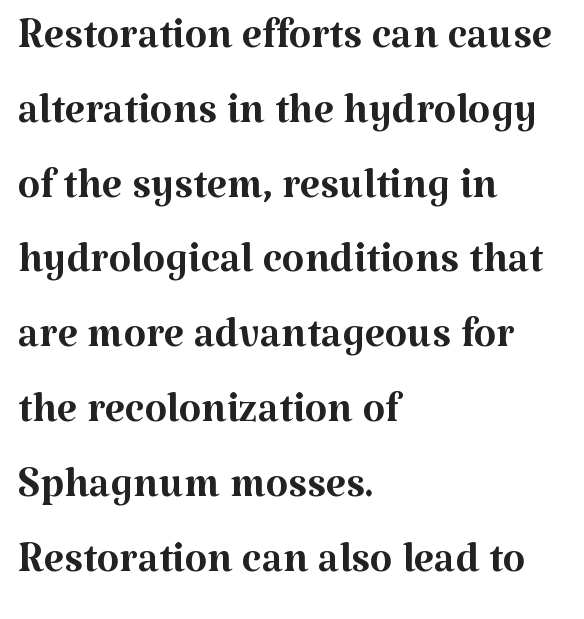
{"serif": "yes", "italic": "no", "bold": "no", "weight": "regular", "width": "normal", "stroke_contrast": "medium", "x_height": "medium", "monospaced": "no", "underline": "no", "align": "left", "line_spacing": "normal", "line_spacing_ratio": 1.29, "letter_spacing": "normal", "letter_spacing_em": 0.0, "glyph_px": 58}
